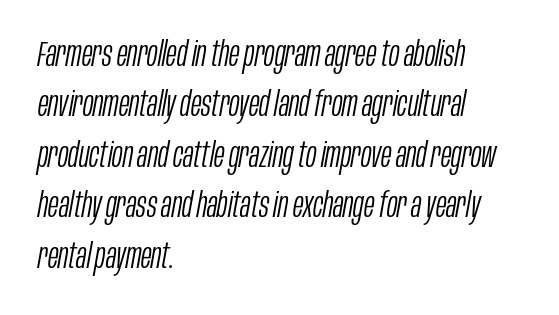
Q: Is the text bold? A: No.
Q: Is the text italic (slanted)? A: Yes, it leans right by about 10 degrees.
Q: Is the text underlined? A: No.
Q: How is the paragraph aligned? A: Left-aligned.
Q: Is the spacing between letters normal or unusually wide? A: Normal.
Q: Is the spacing between lines tight, normal or loose? A: Normal.
Q: Width (condensed, normal, or wide)? A: Condensed.
Q: Stroke contrast? A: Low.
Q: x-height? A: Large.
Q: Monospaced? A: No.
